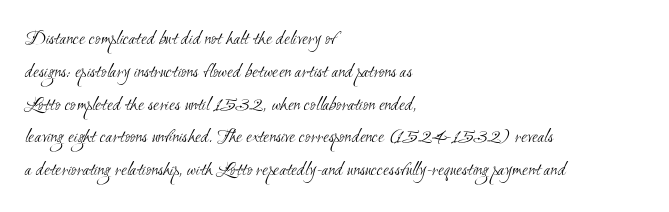
{"bold": "no", "underline": "no", "align": "left", "line_spacing": "normal", "line_spacing_ratio": 1.56, "letter_spacing": "normal", "letter_spacing_em": 0.0, "glyph_px": 21}
